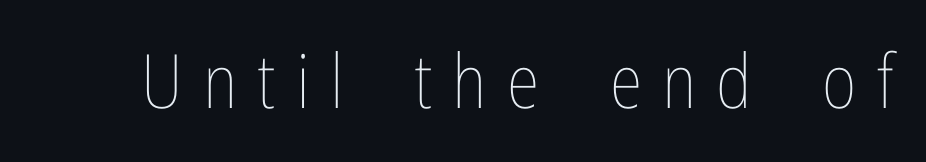
Q: Is the text bold? A: No.
Q: Is the text italic (slanted)? A: No, it is upright.
Q: Is the text underlined? A: No.
Q: Is the spacing between letters normal or unusually wide? A: Unusually wide.
Q: Width (condensed, normal, or wide)? A: Condensed.
Q: Stroke contrast? A: Low.
Q: x-height? A: Medium.
Q: Monospaced? A: No.
